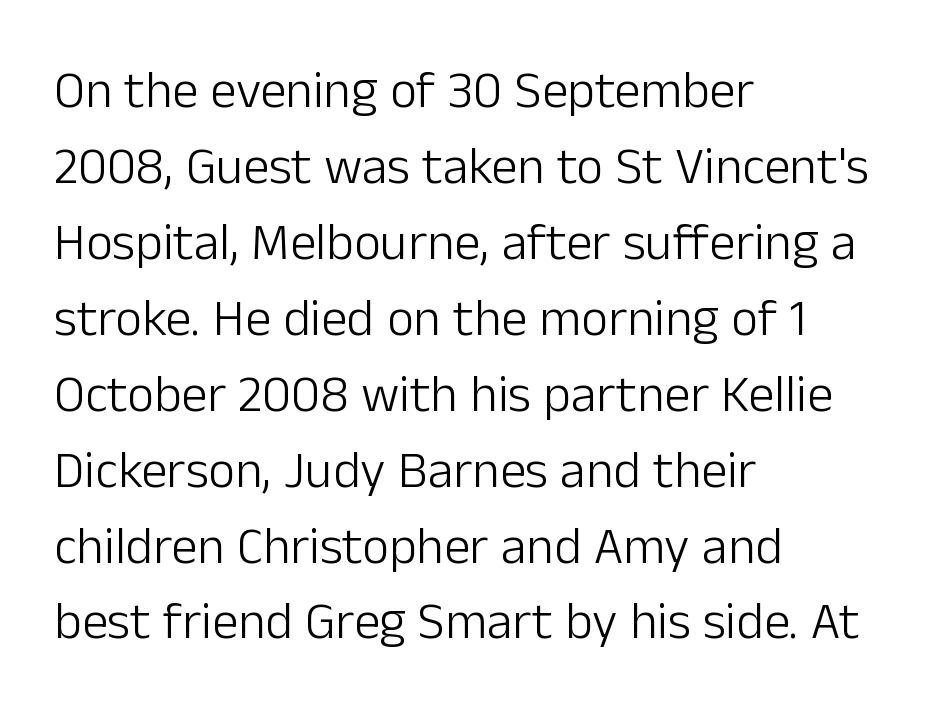
{"serif": "no", "italic": "no", "bold": "no", "weight": "light", "width": "normal", "stroke_contrast": "low", "x_height": "medium", "monospaced": "no", "underline": "no", "align": "left", "line_spacing": "normal", "line_spacing_ratio": 1.46, "letter_spacing": "normal", "letter_spacing_em": 0.0, "glyph_px": 52}
